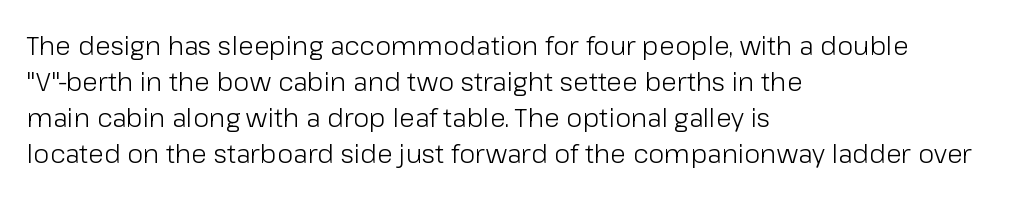
The image shows 26 px text type, upright; set left-aligned, normal line spacing (1.38x), normal letter spacing, not underlined.
